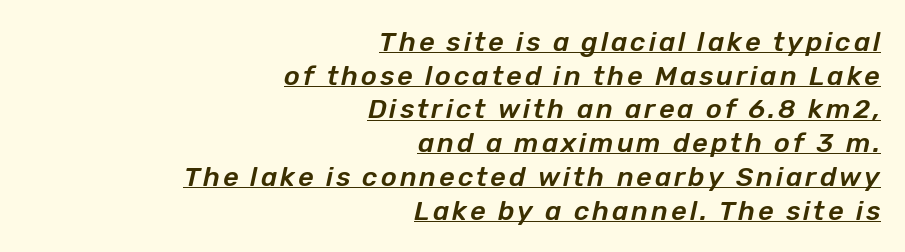
{"italic": "yes", "lean": "right", "slant_degrees": 12, "underline": "yes", "align": "right", "line_spacing": "normal", "line_spacing_ratio": 1.25, "glyph_px": 27}
